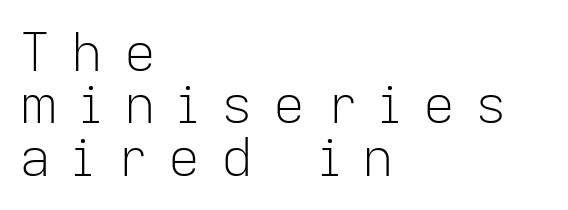
The image shows 53 px light sans-serif type, upright; set left-aligned, tight line spacing (0.99x), unusually wide letter spacing (+0.39 em), not underlined; low stroke contrast and a medium x-height.
